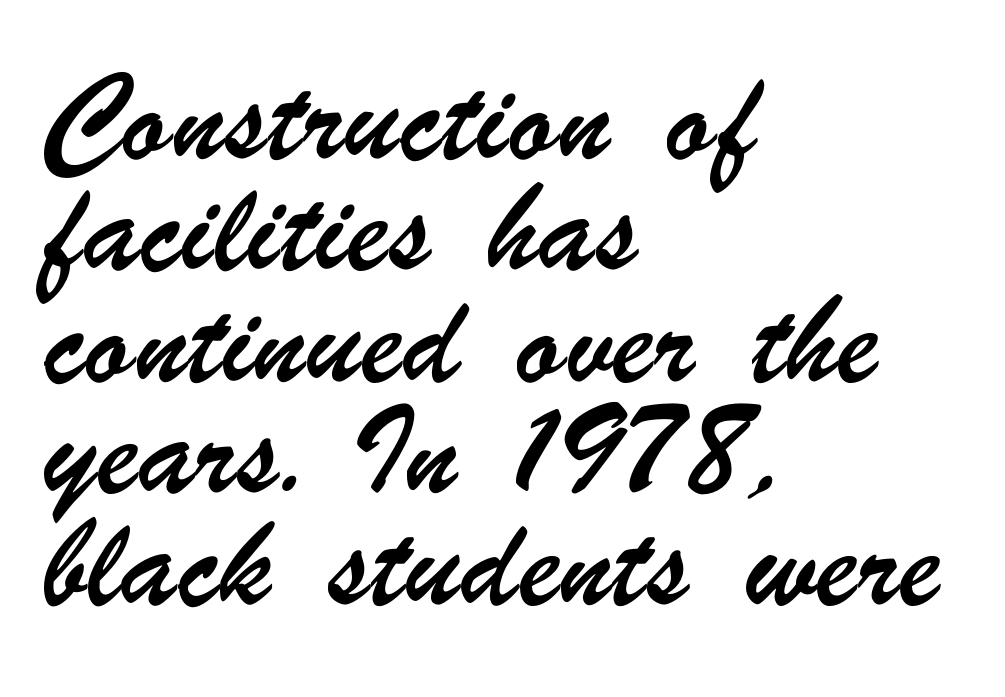
Q: Is the typeface a serif or a sans-serif typeface? A: Sans-serif.
Q: Is the text underlined? A: No.
Q: How is the paragraph aligned? A: Left-aligned.
Q: Is the spacing between letters normal or unusually wide? A: Normal.
Q: Is the spacing between lines tight, normal or loose? A: Loose.
Q: Width (condensed, normal, or wide)? A: Condensed.
Q: Stroke contrast? A: Low.
Q: x-height? A: Small.
Q: Monospaced? A: No.
